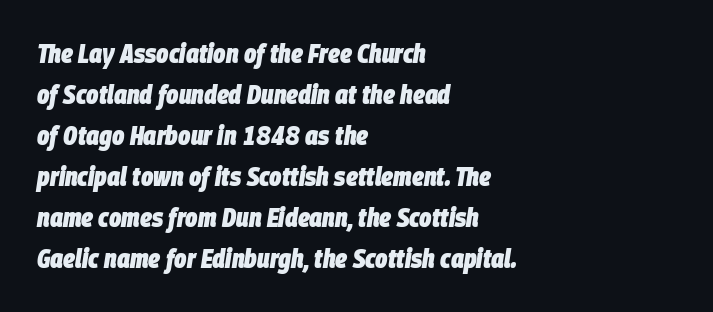
Q: Is the text bold? A: Yes.
Q: Is the text italic (slanted)? A: Yes, it leans right by about 9 degrees.
Q: Is the text underlined? A: No.
Q: How is the paragraph aligned? A: Left-aligned.
Q: Is the spacing between letters normal or unusually wide? A: Normal.
Q: Is the spacing between lines tight, normal or loose? A: Normal.
